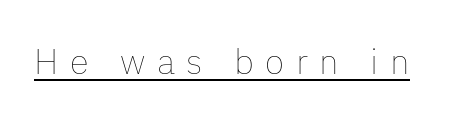
The image shows 35 px thin type, upright; set unusually wide letter spacing (+0.33 em), underlined; low stroke contrast and a medium x-height.
